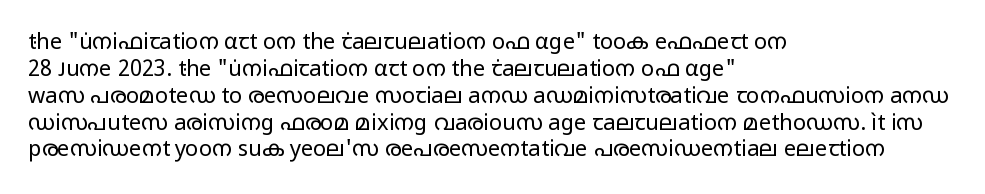
Q: Is the text bold? A: No.
Q: Is the text italic (slanted)? A: No, it is upright.
Q: Is the text underlined? A: No.
Q: How is the paragraph aligned? A: Left-aligned.
Q: Is the spacing between letters normal or unusually wide? A: Normal.
